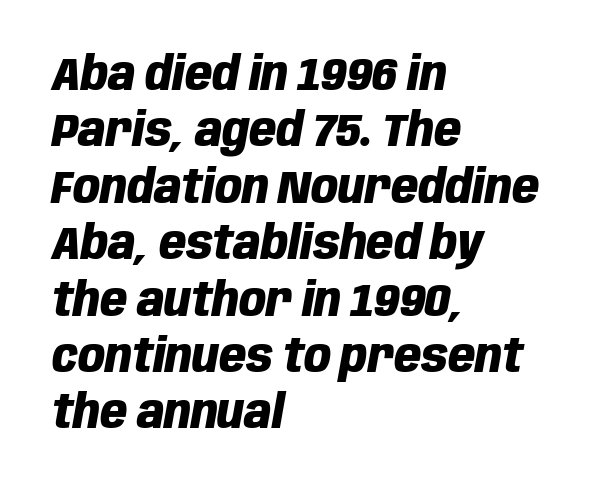
Q: Is the text bold? A: Yes.
Q: Is the text italic (slanted)? A: Yes, it leans right by about 10 degrees.
Q: Is the text underlined? A: No.
Q: How is the paragraph aligned? A: Left-aligned.
Q: Is the spacing between letters normal or unusually wide? A: Normal.
Q: Width (condensed, normal, or wide)? A: Condensed.
Q: Stroke contrast? A: Low.
Q: x-height? A: Large.
Q: Monospaced? A: No.
